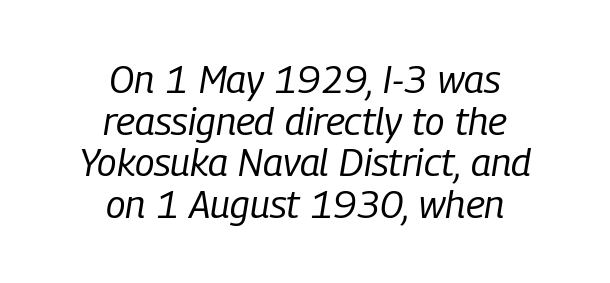
Q: Is the text bold? A: No.
Q: Is the text italic (slanted)? A: Yes, it leans right by about 9 degrees.
Q: Is the text underlined? A: No.
Q: How is the paragraph aligned? A: Centered.
Q: Is the spacing between letters normal or unusually wide? A: Normal.
Q: Is the spacing between lines tight, normal or loose? A: Tight.
Q: Width (condensed, normal, or wide)? A: Condensed.
Q: Stroke contrast? A: Low.
Q: x-height? A: Medium.
Q: Monospaced? A: No.
